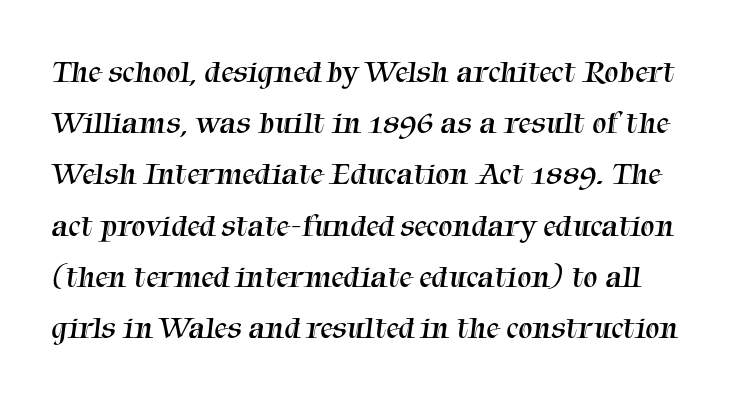
Q: Is the text bold? A: No.
Q: Is the typeface a serif or a sans-serif typeface? A: Serif.
Q: Is the text underlined? A: No.
Q: Is the spacing between letters normal or unusually wide? A: Normal.
Q: Is the spacing between lines tight, normal or loose? A: Normal.
Q: Width (condensed, normal, or wide)? A: Normal.
Q: Stroke contrast? A: Medium.
Q: x-height? A: Medium.
Q: Monospaced? A: No.
